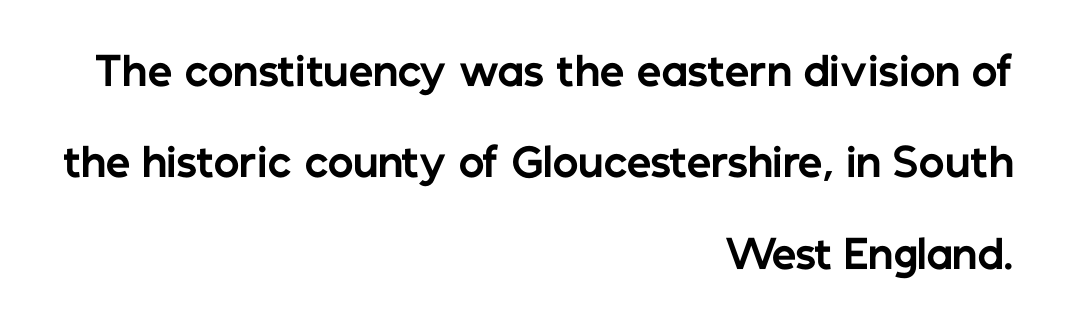
Q: Is the text bold? A: Yes.
Q: Is the text italic (slanted)? A: No, it is upright.
Q: Is the typeface a serif or a sans-serif typeface? A: Sans-serif.
Q: Is the text underlined? A: No.
Q: How is the paragraph aligned? A: Right-aligned.
Q: Is the spacing between letters normal or unusually wide? A: Normal.
Q: Is the spacing between lines tight, normal or loose? A: Loose.
Q: Width (condensed, normal, or wide)? A: Normal.
Q: Stroke contrast? A: Low.
Q: x-height? A: Medium.
Q: Monospaced? A: No.
